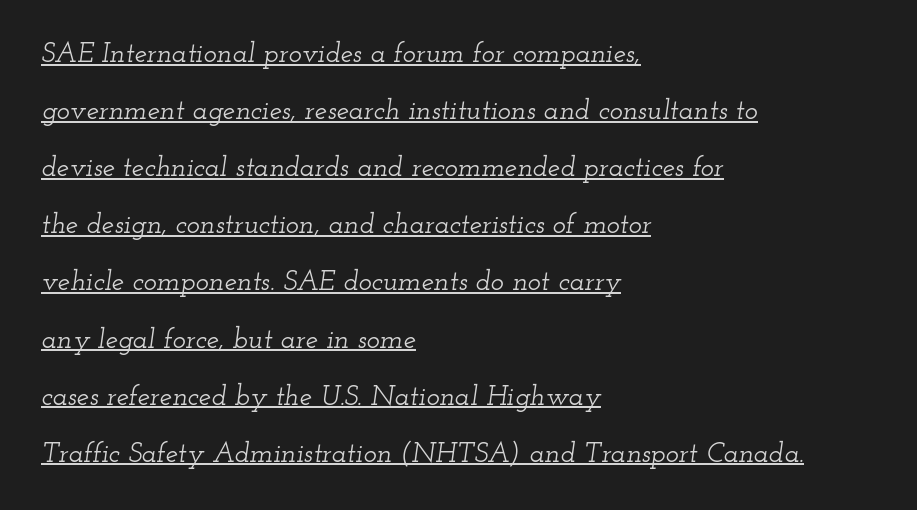
The image shows 28 px wide serif type, italic (leaning right); set left-aligned, loose line spacing (2.04x), normal letter spacing, underlined; low stroke contrast and a small x-height.
